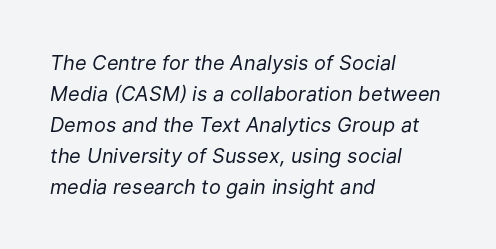
{"italic": "yes", "lean": "right", "slant_degrees": 9, "bold": "no", "underline": "no", "align": "left", "line_spacing": "normal", "line_spacing_ratio": 1.55, "letter_spacing": "normal", "letter_spacing_em": 0.0, "glyph_px": 20}
